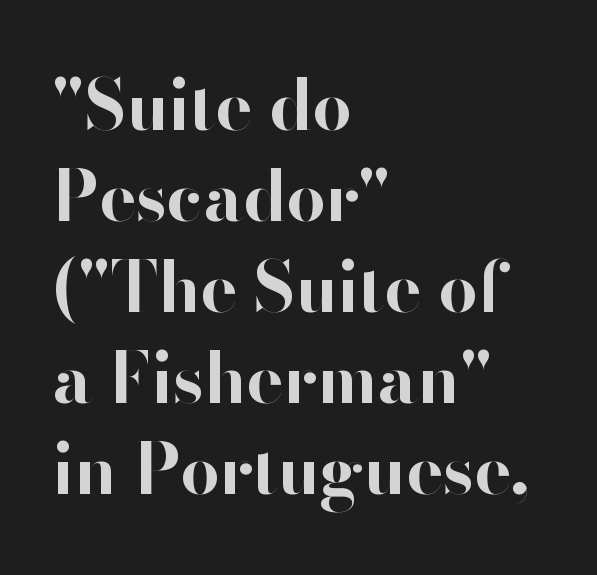
Q: Is the text bold? A: Yes.
Q: Is the text italic (slanted)? A: No, it is upright.
Q: Is the typeface a serif or a sans-serif typeface? A: Sans-serif.
Q: Is the text underlined? A: No.
Q: How is the paragraph aligned? A: Left-aligned.
Q: Is the spacing between letters normal or unusually wide? A: Normal.
Q: Is the spacing between lines tight, normal or loose? A: Normal.
Q: Width (condensed, normal, or wide)? A: Normal.
Q: Stroke contrast? A: High.
Q: x-height? A: Small.
Q: Monospaced? A: No.
